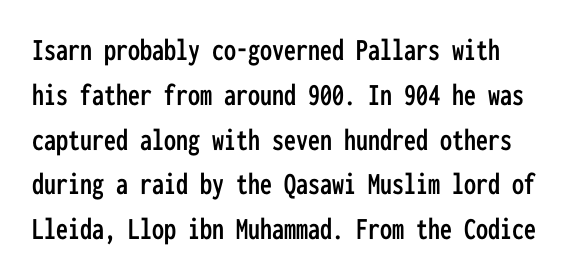
The image shows 32 px condensed sans-serif type, upright, monospaced; set normal line spacing (1.4x), normal letter spacing, not underlined; low stroke contrast and a medium x-height.
